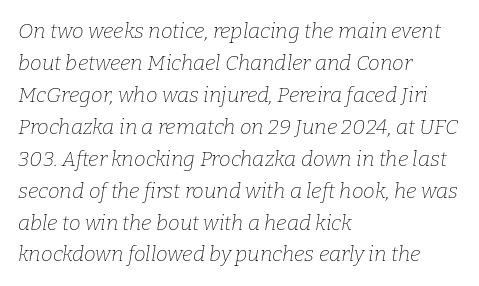
Q: Is the text bold? A: No.
Q: Is the text italic (slanted)? A: Yes, it leans right by about 9 degrees.
Q: Is the text underlined? A: No.
Q: How is the paragraph aligned? A: Left-aligned.
Q: Is the spacing between letters normal or unusually wide? A: Normal.
Q: Is the spacing between lines tight, normal or loose? A: Normal.
